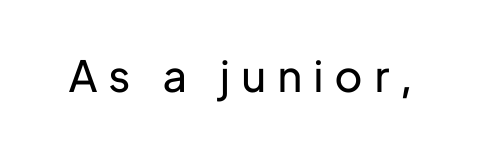
The image shows 43 px regular-weight sans-serif type, upright; set unusually wide letter spacing (+0.29 em), not underlined; low stroke contrast and a medium x-height.
